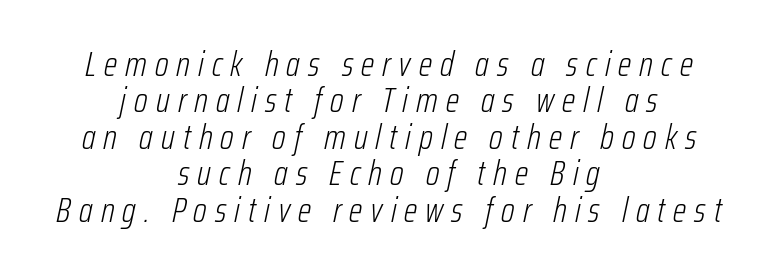
Q: Is the text bold? A: No.
Q: Is the text italic (slanted)? A: Yes, it leans right by about 12 degrees.
Q: Is the text underlined? A: No.
Q: How is the paragraph aligned? A: Centered.
Q: Is the spacing between letters normal or unusually wide? A: Unusually wide.
Q: Is the spacing between lines tight, normal or loose? A: Tight.
Q: Width (condensed, normal, or wide)? A: Condensed.
Q: Stroke contrast? A: Low.
Q: x-height? A: Medium.
Q: Monospaced? A: No.
